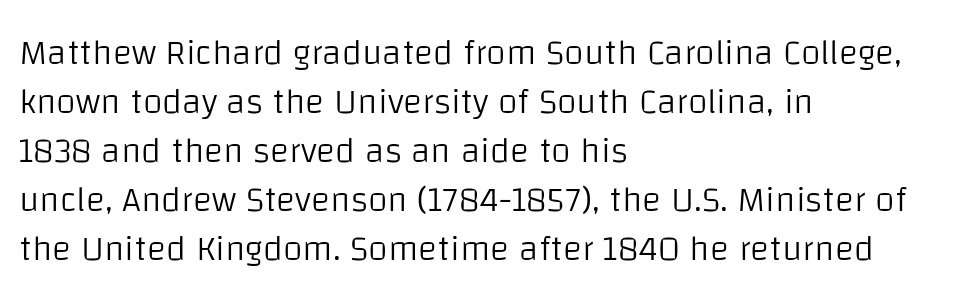
Bare-footed words on every line. Nope, not italic — everything's standing straight. A classic flush-left, rag-right setting is used for this passage. Look at the bottom of the vertical strokes: they stop flat, with no serifs. These lines are rendered in a variable-pitch font.
